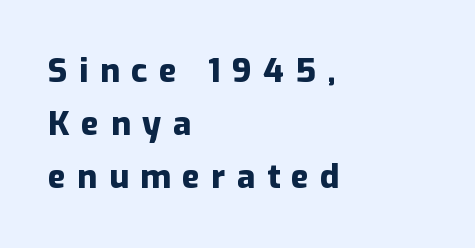
Q: Is the text bold? A: Yes.
Q: Is the text italic (slanted)? A: No, it is upright.
Q: Is the typeface a serif or a sans-serif typeface? A: Sans-serif.
Q: Is the text underlined? A: No.
Q: How is the paragraph aligned? A: Left-aligned.
Q: Is the spacing between letters normal or unusually wide? A: Unusually wide.
Q: Is the spacing between lines tight, normal or loose? A: Normal.
Q: Width (condensed, normal, or wide)? A: Normal.
Q: Stroke contrast? A: Low.
Q: x-height? A: Medium.
Q: Monospaced? A: No.
